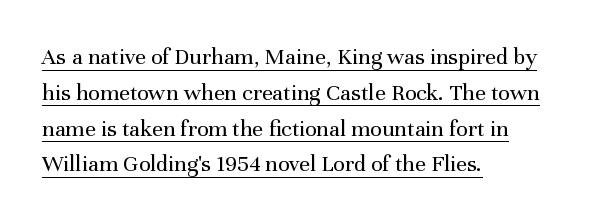
The space between consecutive lines is moderate. Typeset ragged right — the left edge is the straight one. It's the straight-up-and-down kind of type. There is no visible air inserted between adjacent glyphs.
